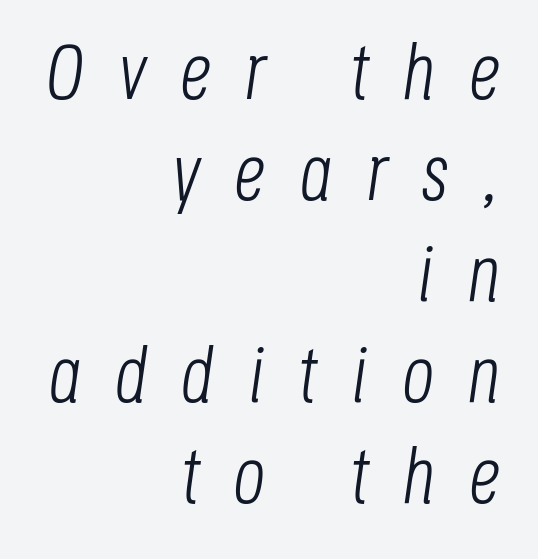
Q: Is the text bold? A: No.
Q: Is the text italic (slanted)? A: Yes, it leans right by about 8 degrees.
Q: Is the text underlined? A: No.
Q: How is the paragraph aligned? A: Right-aligned.
Q: Is the spacing between letters normal or unusually wide? A: Unusually wide.
Q: Is the spacing between lines tight, normal or loose? A: Normal.
Q: Width (condensed, normal, or wide)? A: Condensed.
Q: Stroke contrast? A: Low.
Q: x-height? A: Large.
Q: Monospaced? A: No.
